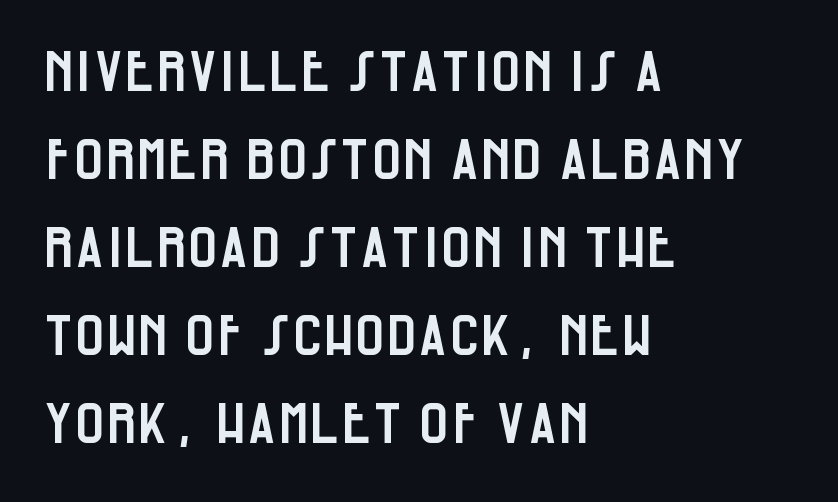
The ragged edge is on the right, which tells us the setting is flush left. The rendering uses a moderate line-height, typical for paragraphs. This is the regular roman posture of the typeface. Is this a fixed-width face? No — the glyphs have proportional, varying widths.
